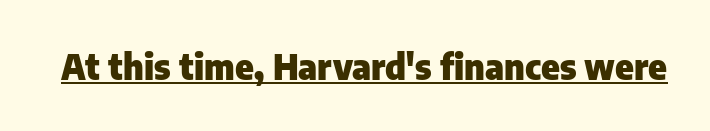
The image shows 35 px heavy sans-serif type, upright; set normal letter spacing, underlined; low stroke contrast and a medium x-height.
